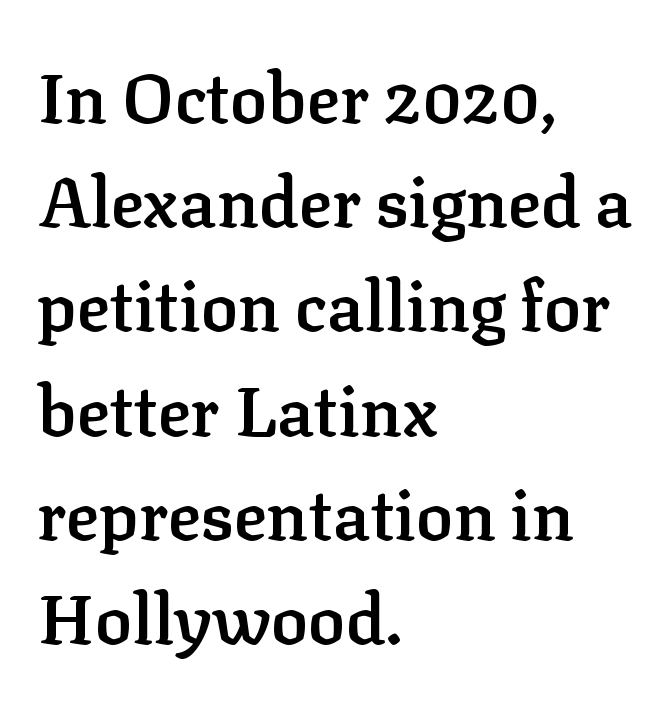
{"serif": "yes", "italic": "no", "bold": "semi", "weight": "semibold", "width": "normal", "stroke_contrast": "low", "x_height": "medium", "monospaced": "no", "underline": "no", "align": "left", "line_spacing": "normal", "line_spacing_ratio": 1.51, "letter_spacing": "normal", "letter_spacing_em": 0.0, "glyph_px": 69}
